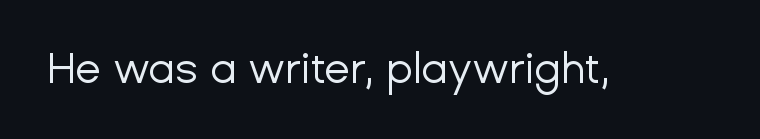
{"serif": "no", "italic": "no", "bold": "no", "weight": "regular", "width": "normal", "stroke_contrast": "low", "x_height": "medium", "monospaced": "no", "underline": "no", "letter_spacing": "normal", "letter_spacing_em": 0.0, "glyph_px": 42}
